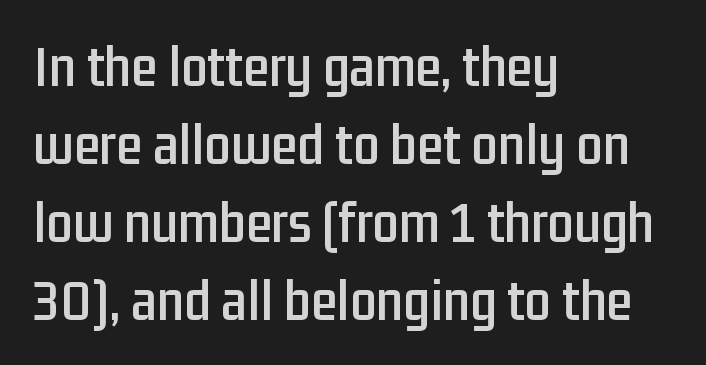
Q: Is the text italic (slanted)? A: No, it is upright.
Q: Is the typeface a serif or a sans-serif typeface? A: Sans-serif.
Q: Is the text underlined? A: No.
Q: How is the paragraph aligned? A: Left-aligned.
Q: Is the spacing between letters normal or unusually wide? A: Normal.
Q: Is the spacing between lines tight, normal or loose? A: Normal.
Q: Width (condensed, normal, or wide)? A: Condensed.
Q: Stroke contrast? A: Low.
Q: x-height? A: Medium.
Q: Monospaced? A: No.
